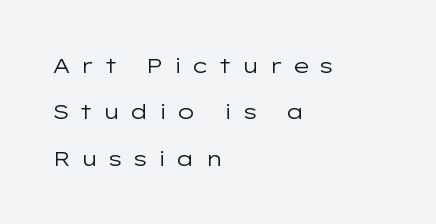
The image shows 21 px text type, upright; set left-aligned, loose line spacing (2.21x), unusually wide letter spacing (+0.44 em), not underlined.
